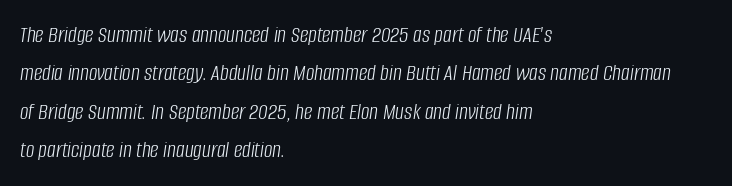
Q: Is the text bold? A: No.
Q: Is the text italic (slanted)? A: Yes, it leans right by about 8 degrees.
Q: Is the text underlined? A: No.
Q: How is the paragraph aligned? A: Left-aligned.
Q: Is the spacing between letters normal or unusually wide? A: Normal.
Q: Is the spacing between lines tight, normal or loose? A: Normal.
